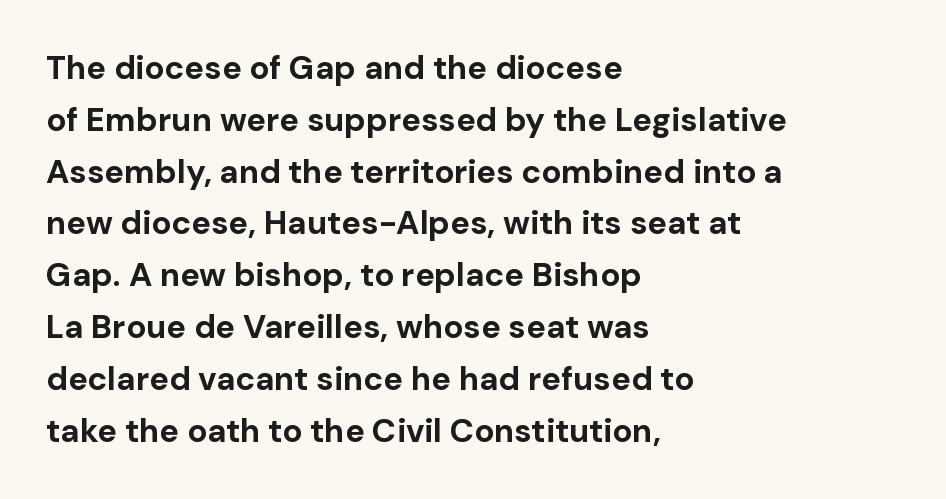
{"serif": "no", "italic": "no", "bold": "yes", "weight": "bold", "width": "normal", "stroke_contrast": "low", "x_height": "medium", "monospaced": "no", "underline": "no", "align": "left", "line_spacing": "normal", "line_spacing_ratio": 1.57, "letter_spacing": "normal", "letter_spacing_em": 0.0, "glyph_px": 33}
